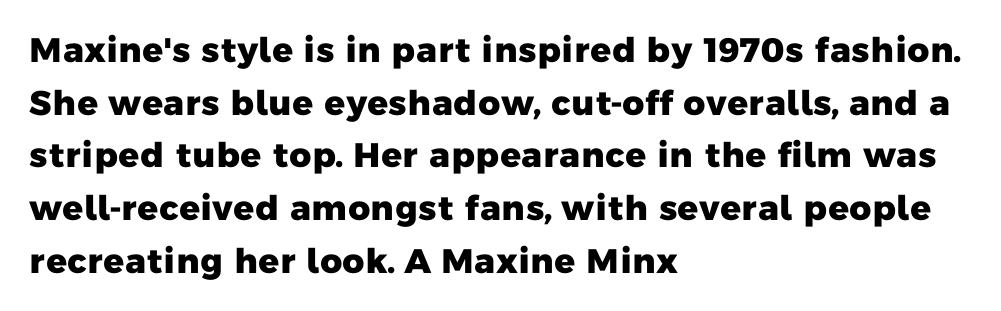
{"serif": "no", "bold": "yes", "weight": "heavy", "width": "normal", "stroke_contrast": "low", "x_height": "medium", "monospaced": "no", "underline": "no", "align": "left", "line_spacing": "normal", "line_spacing_ratio": 1.55, "letter_spacing": "normal", "letter_spacing_em": 0.0, "glyph_px": 34}
